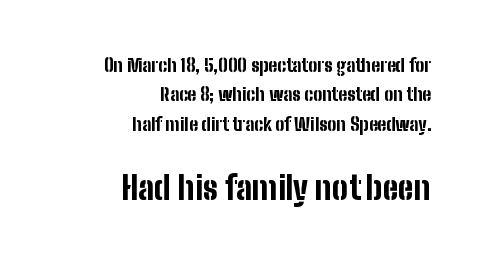
{"serif": "no", "italic": "no", "bold": "yes", "weight": "bold", "width": "condensed", "stroke_contrast": "low", "x_height": "medium", "monospaced": "no", "underline": "no", "align": "right", "line_spacing": "normal", "line_spacing_ratio": 1.63, "letter_spacing": "normal", "letter_spacing_em": 0.0, "larger_block": "second", "size_ratio": 1.78, "glyph_px": 32}
